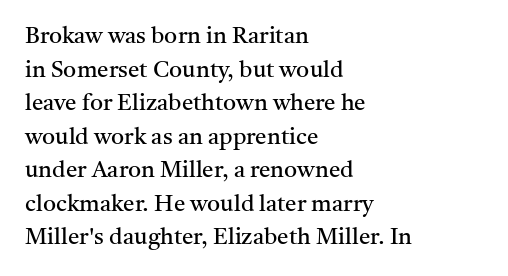
The image shows 23 px text type, upright; set left-aligned, normal line spacing (1.46x), normal letter spacing, not underlined.
